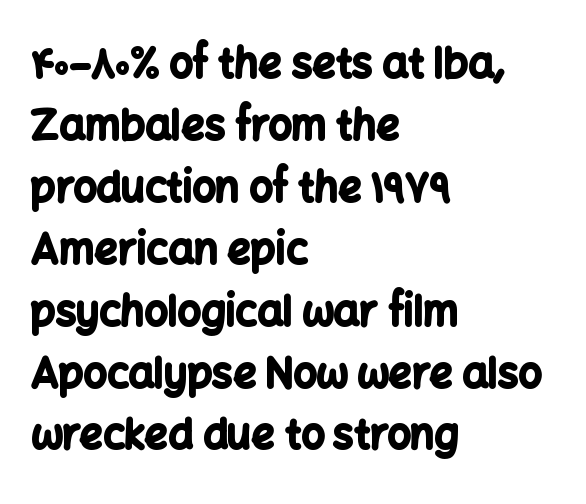
Q: Is the text bold? A: Yes.
Q: Is the text italic (slanted)? A: No, it is upright.
Q: Is the typeface a serif or a sans-serif typeface? A: Sans-serif.
Q: Is the text underlined? A: No.
Q: How is the paragraph aligned? A: Left-aligned.
Q: Is the spacing between letters normal or unusually wide? A: Normal.
Q: Is the spacing between lines tight, normal or loose? A: Normal.
Q: Width (condensed, normal, or wide)? A: Normal.
Q: Stroke contrast? A: Low.
Q: x-height? A: Medium.
Q: Monospaced? A: No.
